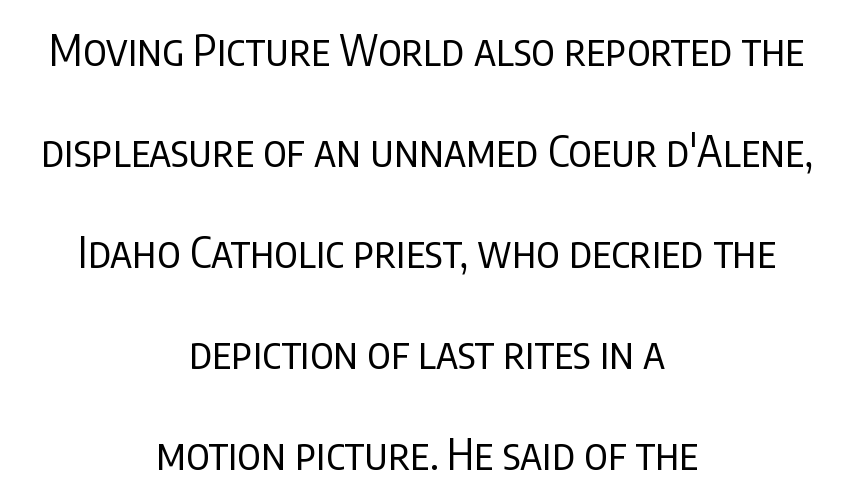
Q: Is the text bold? A: No.
Q: Is the text italic (slanted)? A: No, it is upright.
Q: Is the typeface a serif or a sans-serif typeface? A: Sans-serif.
Q: Is the text underlined? A: No.
Q: How is the paragraph aligned? A: Centered.
Q: Is the spacing between letters normal or unusually wide? A: Normal.
Q: Is the spacing between lines tight, normal or loose? A: Loose.
Q: Width (condensed, normal, or wide)? A: Condensed.
Q: Stroke contrast? A: Low.
Q: x-height? A: Large.
Q: Monospaced? A: No.
